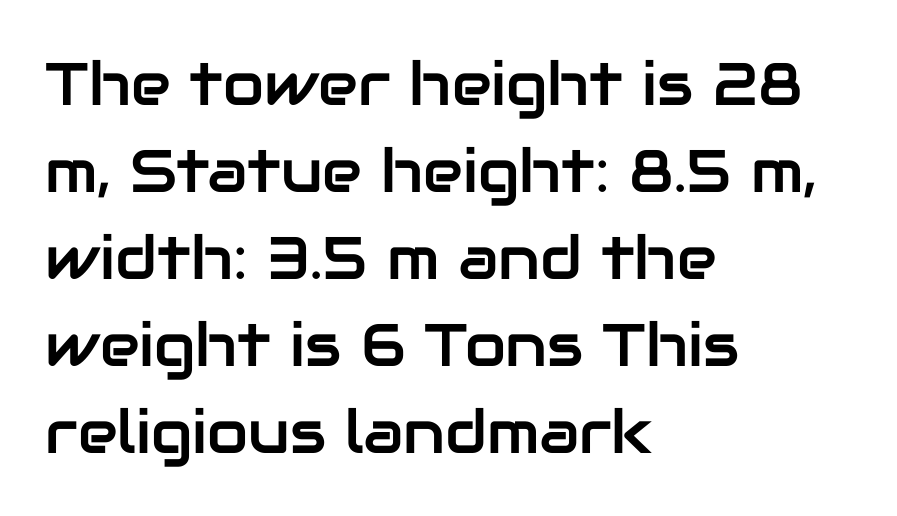
Q: Is the text italic (slanted)? A: No, it is upright.
Q: Is the typeface a serif or a sans-serif typeface? A: Sans-serif.
Q: Is the text underlined? A: No.
Q: How is the paragraph aligned? A: Left-aligned.
Q: Is the spacing between letters normal or unusually wide? A: Normal.
Q: Is the spacing between lines tight, normal or loose? A: Normal.
Q: Width (condensed, normal, or wide)? A: Normal.
Q: Stroke contrast? A: Low.
Q: x-height? A: Medium.
Q: Monospaced? A: No.
